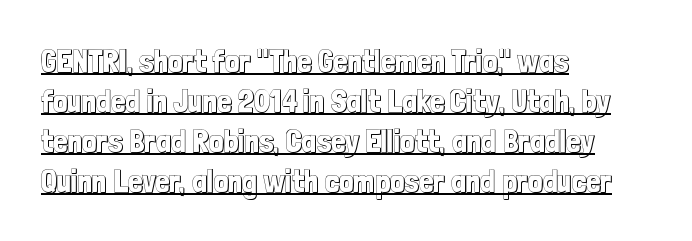
{"italic": "no", "width": "condensed", "x_height": "medium", "monospaced": "no", "underline": "yes", "align": "left", "line_spacing": "normal", "line_spacing_ratio": 1.25, "letter_spacing": "normal", "letter_spacing_em": 0.0, "glyph_px": 32}
